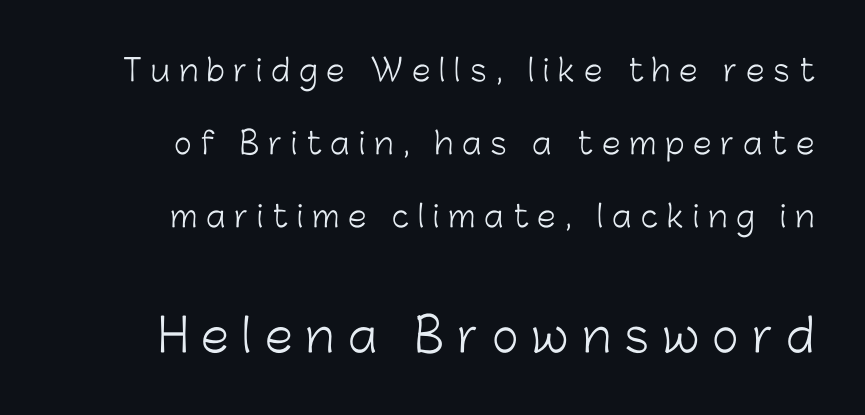
{"serif": "no", "italic": "no", "bold": "no", "weight": "light", "width": "normal", "stroke_contrast": "low", "x_height": "medium", "monospaced": "no", "underline": "no", "align": "right", "line_spacing": "loose", "line_spacing_ratio": 2.44, "letter_spacing": "wide", "letter_spacing_em": 0.3, "larger_block": "second", "size_ratio": 1.5, "glyph_px": 45}
